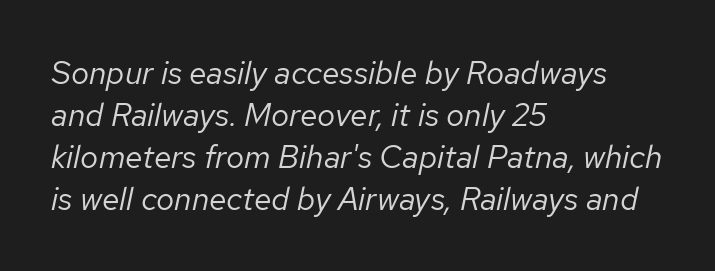
{"italic": "yes", "lean": "right", "slant_degrees": 12, "bold": "no", "weight": "regular", "width": "normal", "stroke_contrast": "low", "x_height": "medium", "monospaced": "no", "underline": "no", "align": "left", "line_spacing": "normal", "line_spacing_ratio": 1.31, "letter_spacing": "normal", "letter_spacing_em": 0.0, "glyph_px": 32}
